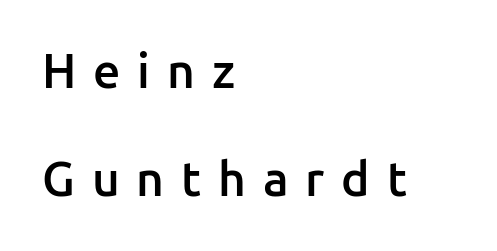
Q: Is the text bold? A: Semi-bold.
Q: Is the text italic (slanted)? A: No, it is upright.
Q: Is the typeface a serif or a sans-serif typeface? A: Sans-serif.
Q: Is the text underlined? A: No.
Q: How is the paragraph aligned? A: Left-aligned.
Q: Is the spacing between letters normal or unusually wide? A: Unusually wide.
Q: Is the spacing between lines tight, normal or loose? A: Loose.
Q: Width (condensed, normal, or wide)? A: Normal.
Q: Stroke contrast? A: Low.
Q: x-height? A: Medium.
Q: Monospaced? A: No.
